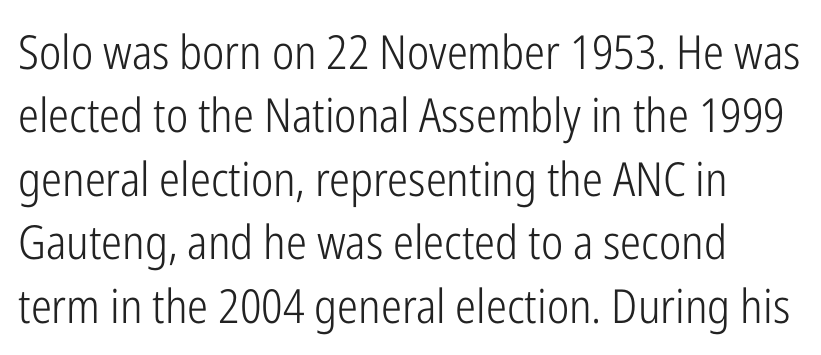
Do the characters align in a grid? No, the font is proportional. A roman cut, with each character standing at attention. The block of text has a typical density, with ordinary space between rows. The foot of each line stays bare and open. The typeface chosen for these lines omits serifs. Between one letter and the next there's only the usual sliver of space.
